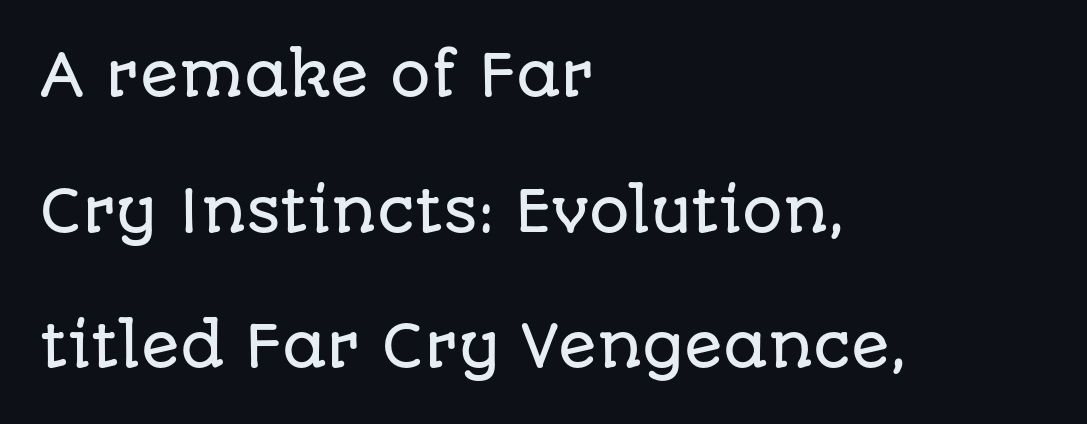
The block of text is sparse from top to bottom, with ample space between rows. Nope, not italic — everything's standing straight. One-word summary of the alignment: left. The passage shown is typed in a proportional face where columns would drift. You could call the tracking neutral — neither tight nor loose.
